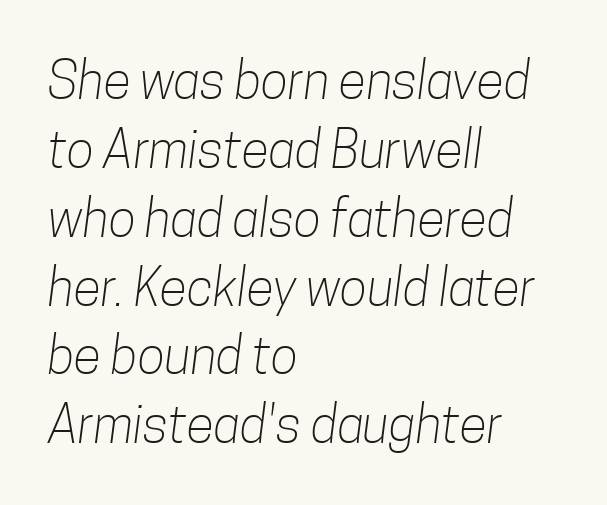
Q: Is the text bold? A: No.
Q: Is the typeface a serif or a sans-serif typeface? A: Sans-serif.
Q: Is the text underlined? A: No.
Q: How is the paragraph aligned? A: Left-aligned.
Q: Is the spacing between letters normal or unusually wide? A: Normal.
Q: Is the spacing between lines tight, normal or loose? A: Normal.
Q: Width (condensed, normal, or wide)? A: Condensed.
Q: Stroke contrast? A: Low.
Q: x-height? A: Medium.
Q: Monospaced? A: No.
